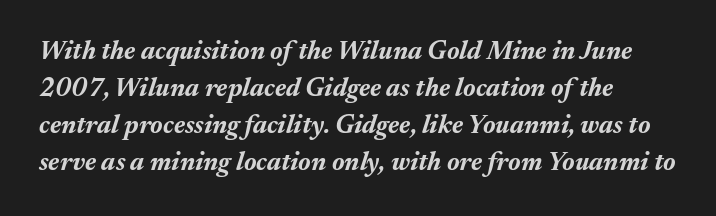
Q: Is the text bold? A: Yes.
Q: Is the text italic (slanted)? A: Yes, it leans right by about 17 degrees.
Q: Is the text underlined? A: No.
Q: Is the spacing between letters normal or unusually wide? A: Normal.
Q: Is the spacing between lines tight, normal or loose? A: Normal.
